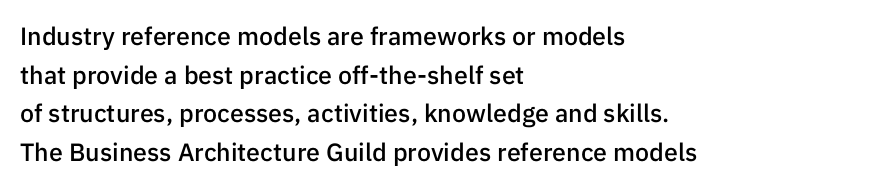
Q: Is the text bold? A: Semi-bold.
Q: Is the text italic (slanted)? A: No, it is upright.
Q: Is the text underlined? A: No.
Q: How is the paragraph aligned? A: Left-aligned.
Q: Is the spacing between letters normal or unusually wide? A: Normal.
Q: Is the spacing between lines tight, normal or loose? A: Normal.
